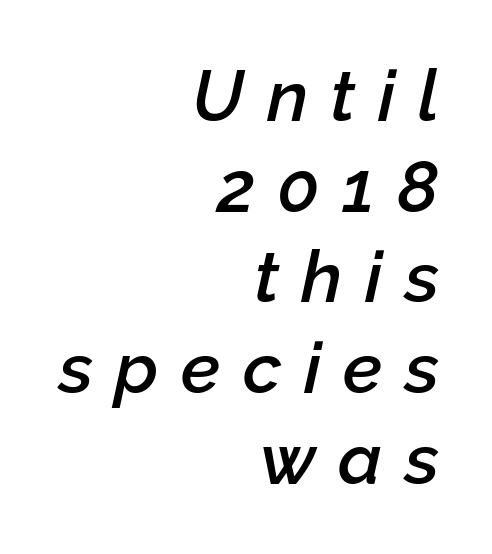
{"italic": "yes", "lean": "right", "slant_degrees": 12, "bold": "semi", "weight": "semibold", "width": "normal", "stroke_contrast": "low", "x_height": "medium", "monospaced": "no", "underline": "no", "align": "right", "line_spacing": "normal", "line_spacing_ratio": 1.26, "letter_spacing": "wide", "letter_spacing_em": 0.31, "glyph_px": 72}
